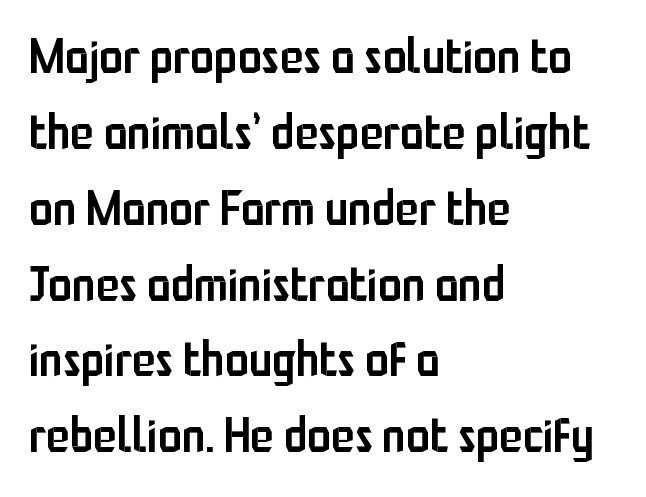
Q: Is the text bold? A: Semi-bold.
Q: Is the text italic (slanted)? A: No, it is upright.
Q: Is the typeface a serif or a sans-serif typeface? A: Sans-serif.
Q: Is the text underlined? A: No.
Q: How is the paragraph aligned? A: Left-aligned.
Q: Is the spacing between letters normal or unusually wide? A: Normal.
Q: Is the spacing between lines tight, normal or loose? A: Normal.
Q: Width (condensed, normal, or wide)? A: Condensed.
Q: Stroke contrast? A: Low.
Q: x-height? A: Medium.
Q: Monospaced? A: No.
